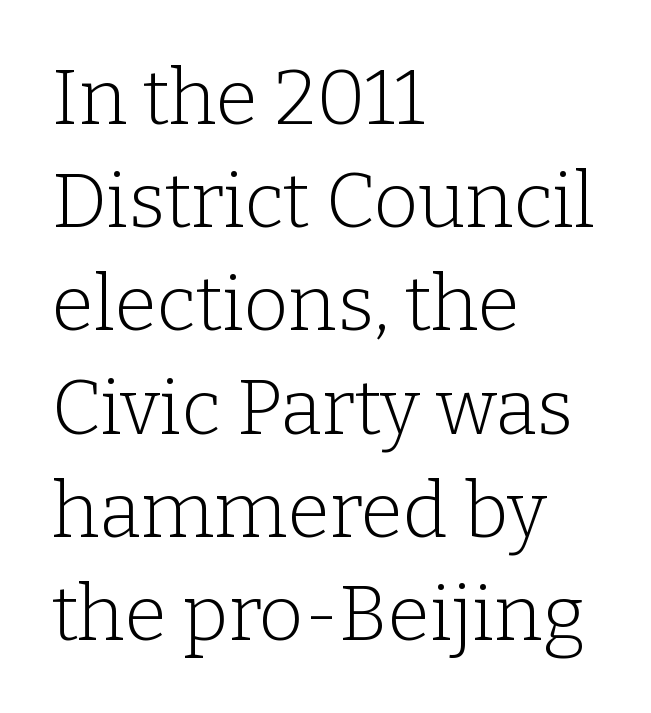
Q: Is the text bold? A: No.
Q: Is the text italic (slanted)? A: No, it is upright.
Q: Is the typeface a serif or a sans-serif typeface? A: Serif.
Q: Is the text underlined? A: No.
Q: How is the paragraph aligned? A: Left-aligned.
Q: Is the spacing between letters normal or unusually wide? A: Normal.
Q: Is the spacing between lines tight, normal or loose? A: Normal.
Q: Width (condensed, normal, or wide)? A: Normal.
Q: Stroke contrast? A: Low.
Q: x-height? A: Medium.
Q: Monospaced? A: No.
